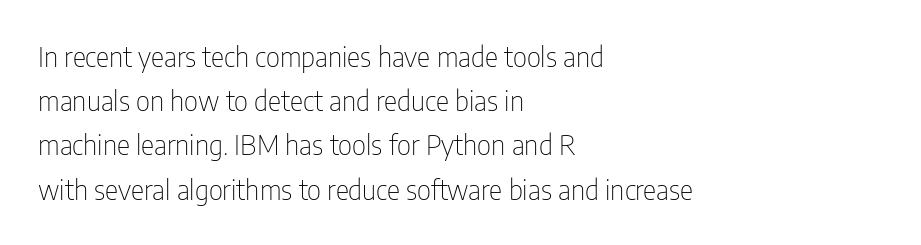
The image shows 28 px thin, condensed sans-serif type, upright; set left-aligned, normal line spacing (1.58x), normal letter spacing, not underlined; low stroke contrast and a medium x-height.
